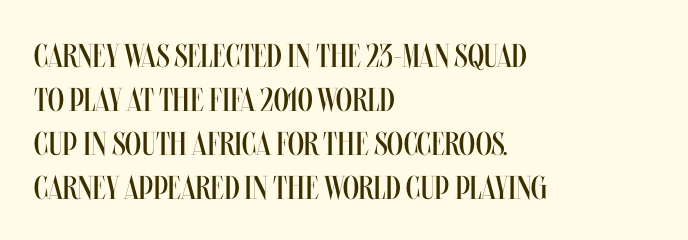
The passage is arranged the way most books set body copy — flush left. The letters advance in unequal steps, a hallmark of proportional type. Beneath every word, the page is bare. The cut favours lightness, reaching ordinary text weight at its darkest. Each new line begins a customary step beneath the previous one. When letters stand straight like this, we call the style roman or upright.
